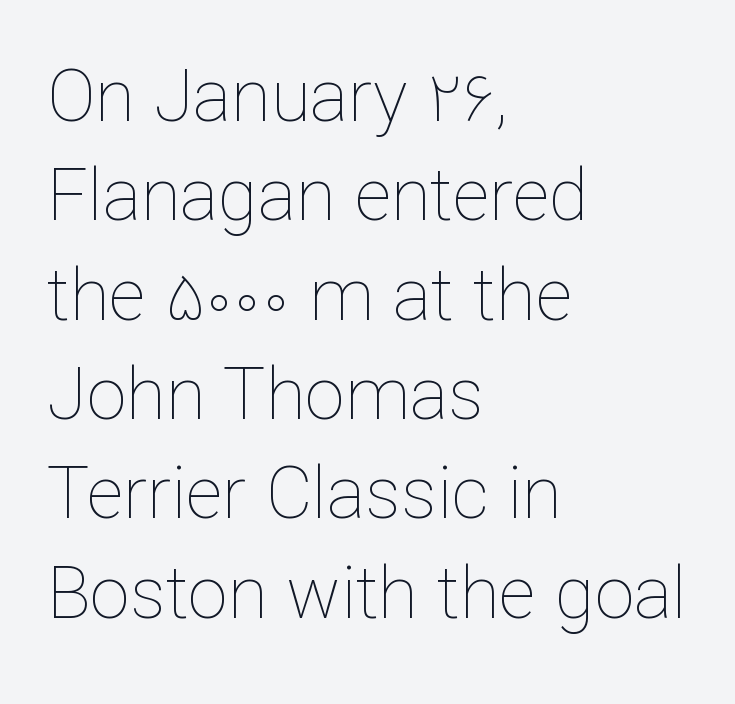
{"italic": "no", "bold": "no", "weight": "thin", "width": "normal", "stroke_contrast": "low", "x_height": "medium", "monospaced": "no", "underline": "no", "align": "left", "line_spacing": "normal", "line_spacing_ratio": 1.38, "letter_spacing": "normal", "letter_spacing_em": 0.0, "glyph_px": 72}
